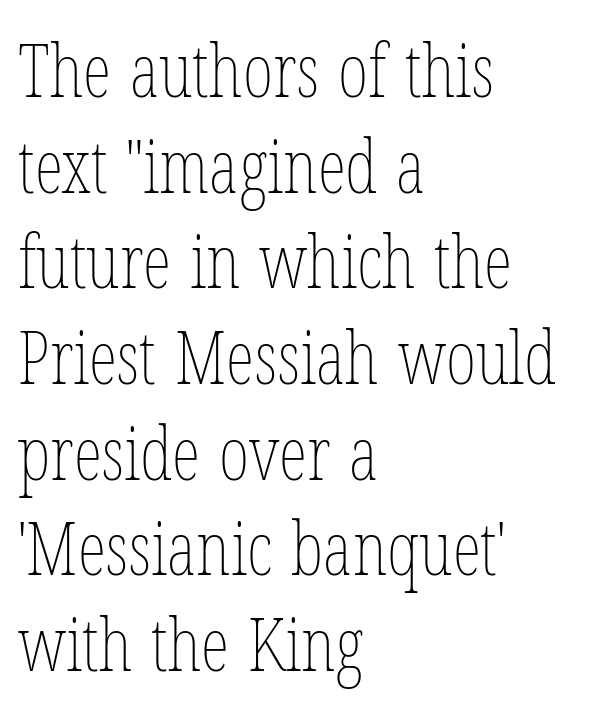
{"italic": "no", "bold": "no", "weight": "thin", "width": "condensed", "stroke_contrast": "low", "x_height": "medium", "monospaced": "no", "underline": "no", "align": "left", "line_spacing": "normal", "line_spacing_ratio": 1.31, "letter_spacing": "normal", "letter_spacing_em": 0.0, "glyph_px": 73}
